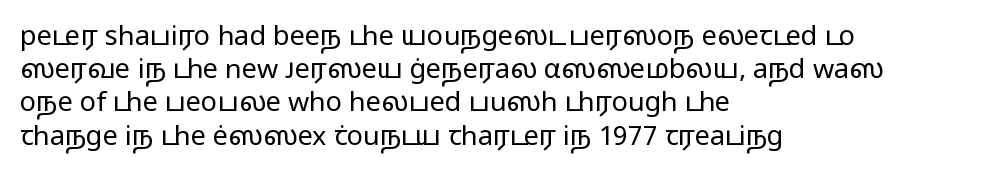
The zone under the glyphs is completely vacant. The passage is arranged the way most books set body copy — flush left. The type sits square on the baseline with zero lean. Weight: in the light-to-regular range. In terms of letterspacing, this is plain default setting.
